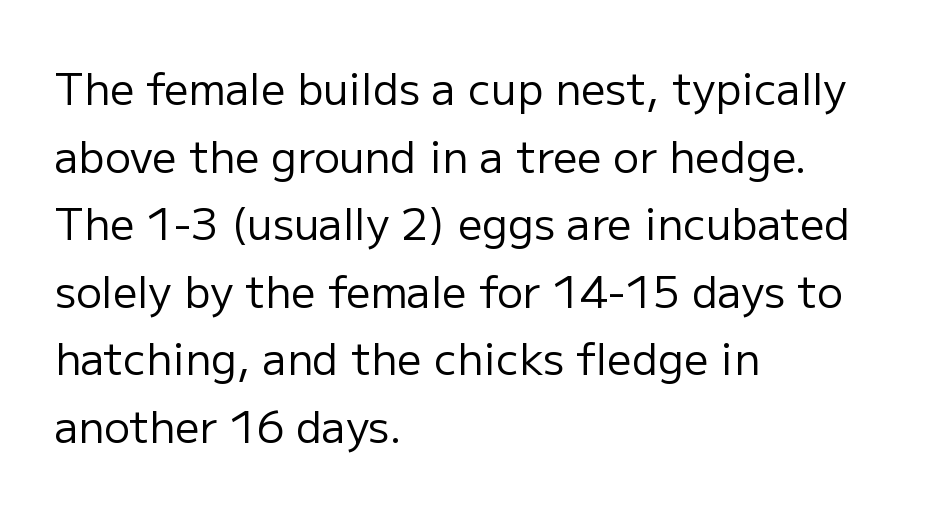
Q: Is the text bold? A: No.
Q: Is the text italic (slanted)? A: No, it is upright.
Q: Is the typeface a serif or a sans-serif typeface? A: Sans-serif.
Q: Is the text underlined? A: No.
Q: How is the paragraph aligned? A: Left-aligned.
Q: Is the spacing between letters normal or unusually wide? A: Normal.
Q: Is the spacing between lines tight, normal or loose? A: Normal.
Q: Width (condensed, normal, or wide)? A: Normal.
Q: Stroke contrast? A: Low.
Q: x-height? A: Medium.
Q: Monospaced? A: No.
